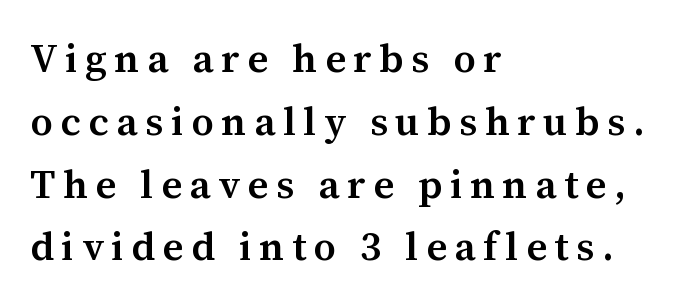
The passage shown is typeset with a serif family. The ragged edge is on the right, which tells us the setting is flush left. Moderately thickened strokes mark this as semibold type. Just letters on the line, the space beneath them empty.
